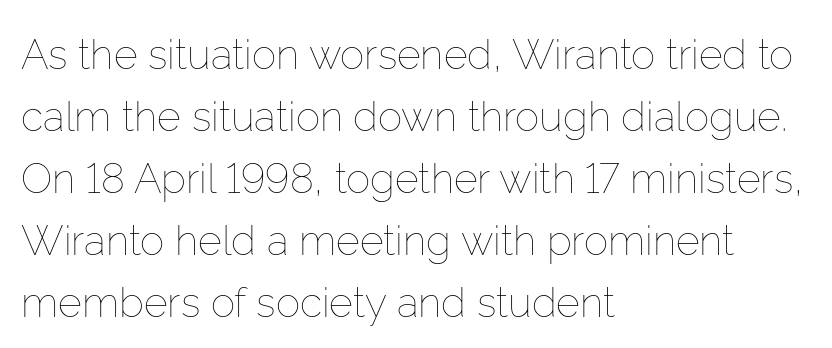
{"italic": "no", "bold": "no", "weight": "thin", "width": "normal", "stroke_contrast": "low", "x_height": "medium", "monospaced": "no", "underline": "no", "align": "left", "line_spacing": "normal", "line_spacing_ratio": 1.51, "letter_spacing": "normal", "letter_spacing_em": 0.0, "glyph_px": 41}
